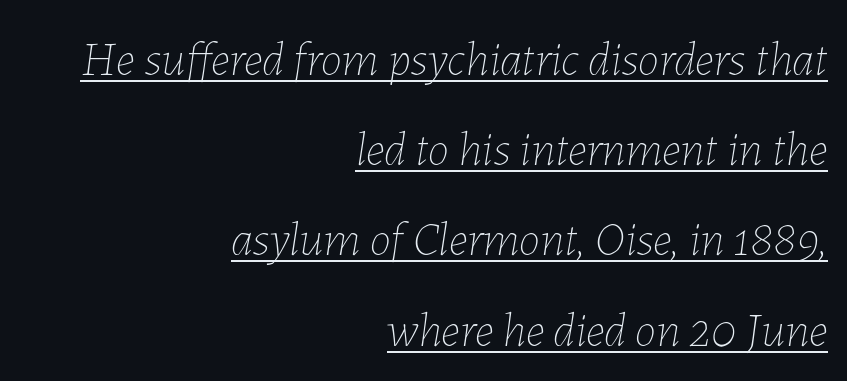
{"italic": "yes", "lean": "right", "slant_degrees": 7, "bold": "no", "weight": "thin", "width": "normal", "stroke_contrast": "low", "x_height": "medium", "monospaced": "no", "underline": "yes", "align": "right", "line_spacing_ratio": 1.88, "letter_spacing": "normal", "letter_spacing_em": 0.0, "glyph_px": 48}
